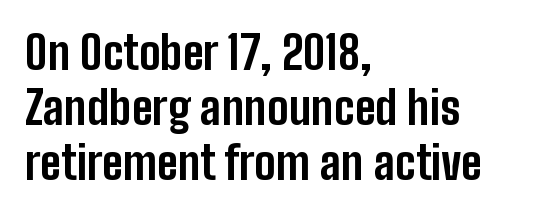
The image shows 45 px bold, condensed sans-serif type, upright; set left-aligned, line spacing 1.22x, normal letter spacing, not underlined; low stroke contrast and a medium x-height.
